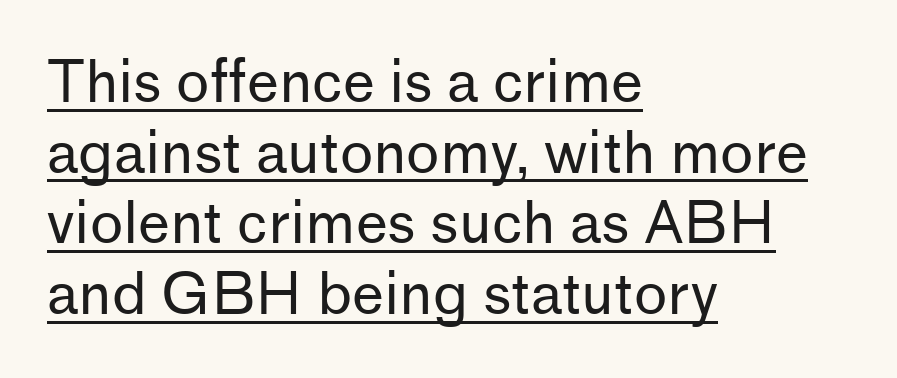
Check where the strokes stop: nothing finishes them off — pure sans. The rag falls on the right side of this text block. When letters stand straight like this, we call the style roman or upright. This is not heavy type; no bold has been used. How are the letters spaced? Ordinarily, with no added tracking. A baseline rule has been typeset under these characters.
